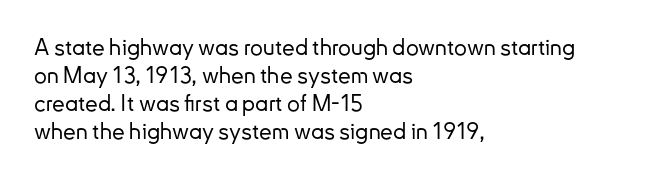
The image shows 23 px text type, upright; set left-aligned, line spacing 1.22x, normal letter spacing, not underlined.
